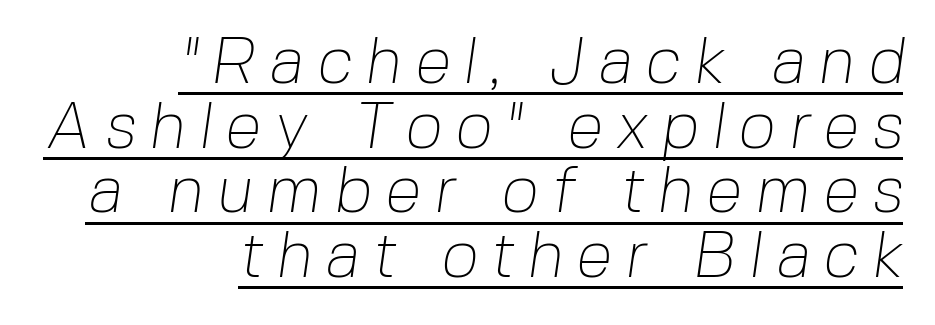
What decoration does the sample have? An underline. Cramped leading. These glyphs show unthickened strokes, regular width or finer. The typesetter chose a ragged-left arrangement here. Examine the stroke ends and you'll find no serifs.
